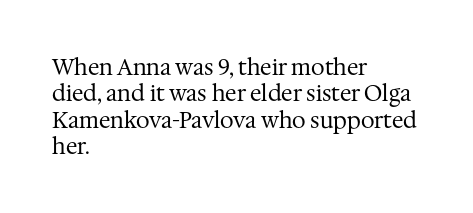
Q: Is the text bold? A: No.
Q: Is the text italic (slanted)? A: No, it is upright.
Q: Is the text underlined? A: No.
Q: How is the paragraph aligned? A: Left-aligned.
Q: Is the spacing between letters normal or unusually wide? A: Normal.
